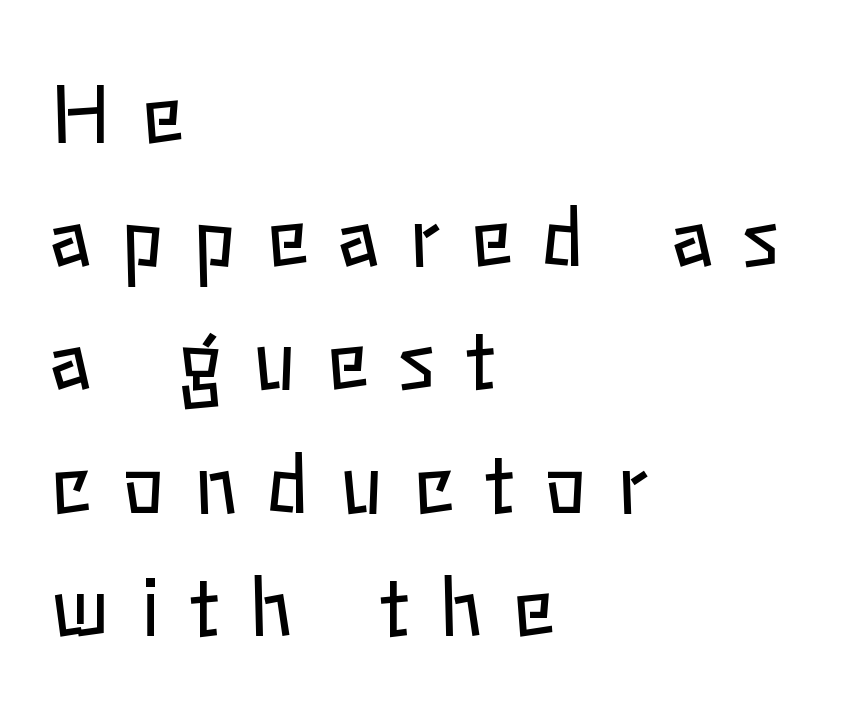
{"italic": "no", "bold": "no", "weight": "regular", "width": "normal", "stroke_contrast": "low", "x_height": "medium", "monospaced": "no", "underline": "no", "align": "left", "line_spacing": "normal", "line_spacing_ratio": 1.56, "letter_spacing": "wide", "letter_spacing_em": 0.38, "glyph_px": 79}
